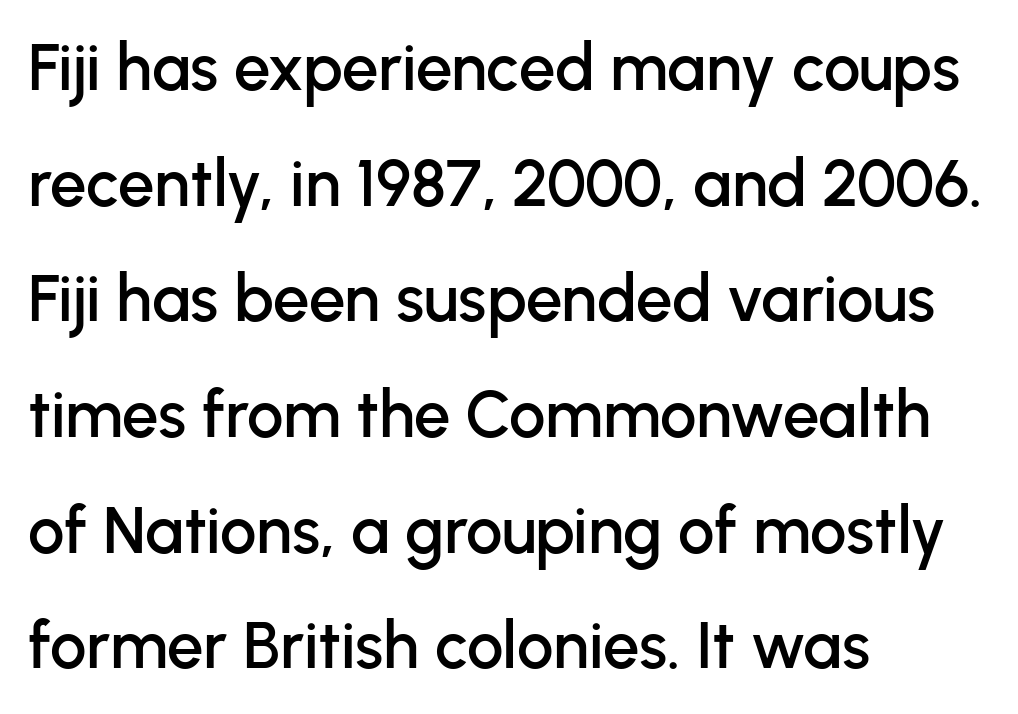
The image shows 65 px sans-serif type, upright; set left-aligned, line spacing 1.78x, normal letter spacing, not underlined; low stroke contrast and a medium x-height.
